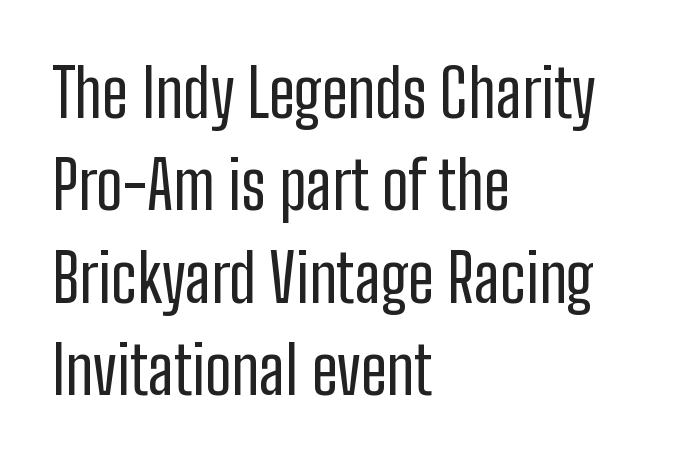
Q: Is the text bold? A: No.
Q: Is the text italic (slanted)? A: No, it is upright.
Q: Is the typeface a serif or a sans-serif typeface? A: Sans-serif.
Q: Is the text underlined? A: No.
Q: How is the paragraph aligned? A: Left-aligned.
Q: Is the spacing between letters normal or unusually wide? A: Normal.
Q: Is the spacing between lines tight, normal or loose? A: Normal.
Q: Width (condensed, normal, or wide)? A: Condensed.
Q: Stroke contrast? A: Low.
Q: x-height? A: Medium.
Q: Monospaced? A: No.
